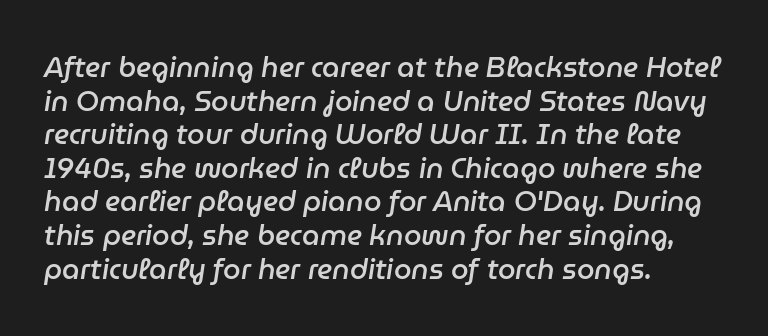
The image shows 28 px semibold type, italic (leaning right); set left-aligned, line spacing 1.2x, normal letter spacing, not underlined; low stroke contrast and a medium x-height.
